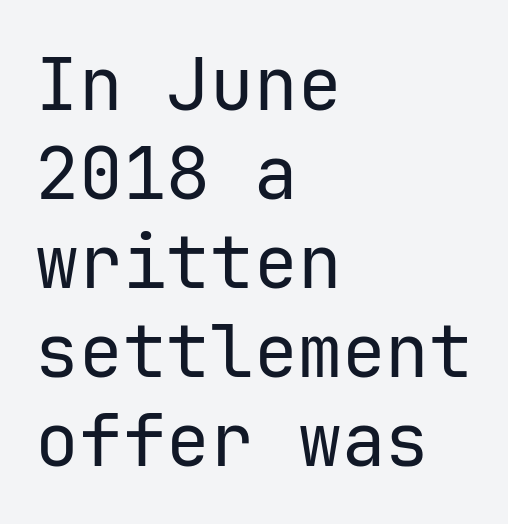
Q: Is the text bold? A: No.
Q: Is the text italic (slanted)? A: No, it is upright.
Q: Is the typeface a serif or a sans-serif typeface? A: Sans-serif.
Q: Is the text underlined? A: No.
Q: How is the paragraph aligned? A: Left-aligned.
Q: Is the spacing between letters normal or unusually wide? A: Normal.
Q: Width (condensed, normal, or wide)? A: Normal.
Q: Stroke contrast? A: Low.
Q: x-height? A: Medium.
